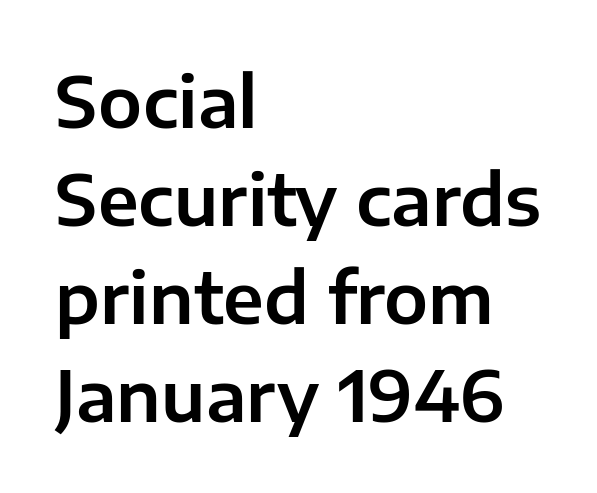
The image shows 70 px sans-serif type, upright; set left-aligned, normal line spacing (1.4x), normal letter spacing, not underlined; low stroke contrast and a medium x-height.
